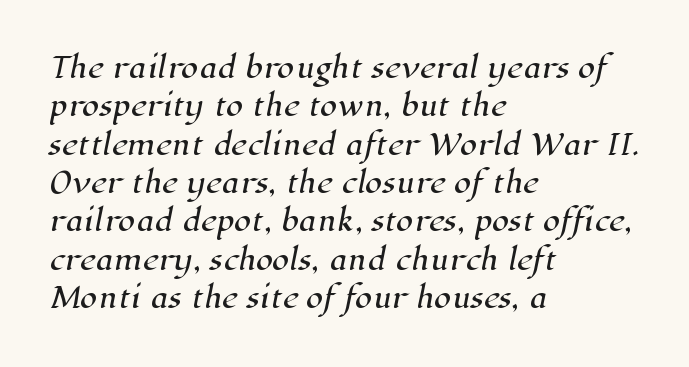
Does the copy run flush right? No — it runs flush left. Is there much room between lines? A standard amount, neither cramped nor airy. The passage shown is typed in a proportional face where columns would drift. Check under the words: just untouched page.
